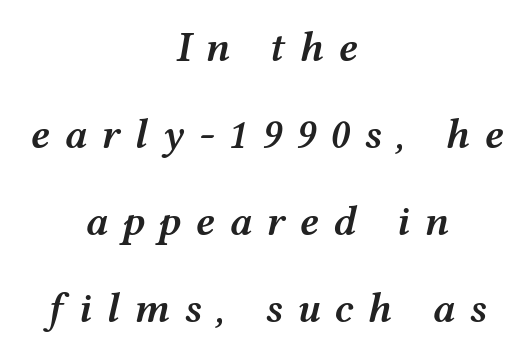
Q: Is the text bold? A: Semi-bold.
Q: Is the text italic (slanted)? A: Yes, it leans right by about 12 degrees.
Q: Is the text underlined? A: No.
Q: How is the paragraph aligned? A: Centered.
Q: Is the spacing between letters normal or unusually wide? A: Unusually wide.
Q: Is the spacing between lines tight, normal or loose? A: Loose.
Q: Width (condensed, normal, or wide)? A: Wide.
Q: Stroke contrast? A: Medium.
Q: x-height? A: Medium.
Q: Monospaced? A: No.
